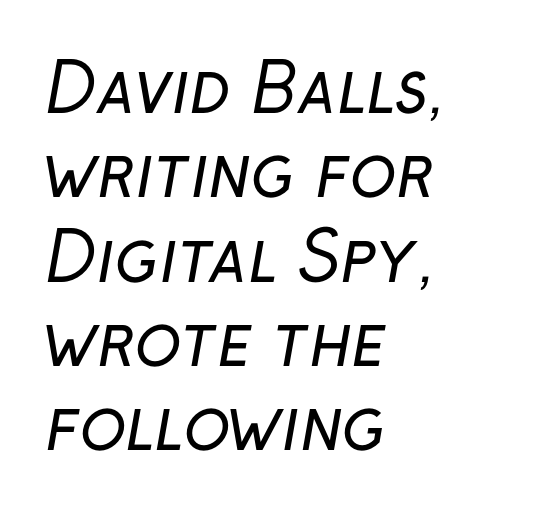
{"serif": "no", "bold": "no", "weight": "regular", "width": "normal", "stroke_contrast": "low", "x_height": "medium", "monospaced": "no", "underline": "no", "align": "left", "line_spacing_ratio": 1.24, "letter_spacing": "normal", "letter_spacing_em": 0.0, "glyph_px": 68}
